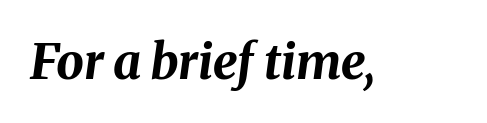
Q: Is the text bold? A: Yes.
Q: Is the text italic (slanted)? A: Yes, it leans right by about 8 degrees.
Q: Is the text underlined? A: No.
Q: Is the spacing between letters normal or unusually wide? A: Normal.
Q: Width (condensed, normal, or wide)? A: Normal.
Q: Stroke contrast? A: Medium.
Q: x-height? A: Medium.
Q: Monospaced? A: No.
